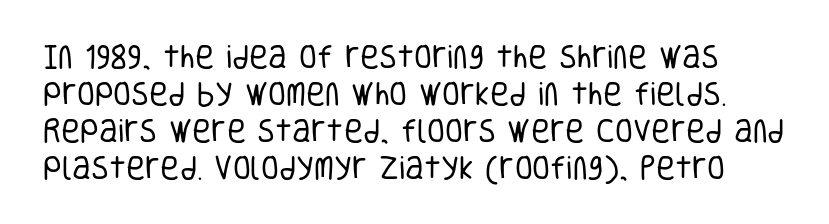
The image shows 26 px text type, upright; set normal line spacing (1.42x), normal letter spacing, not underlined.
